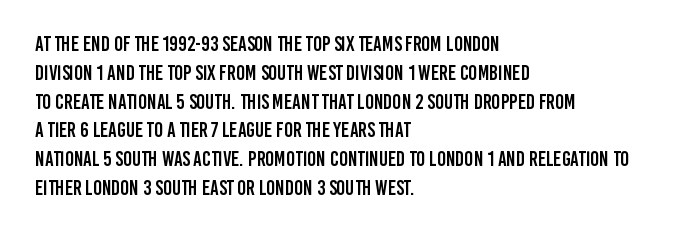
Q: Is the text italic (slanted)? A: No, it is upright.
Q: Is the text underlined? A: No.
Q: How is the paragraph aligned? A: Left-aligned.
Q: Is the spacing between letters normal or unusually wide? A: Normal.
Q: Is the spacing between lines tight, normal or loose? A: Normal.
